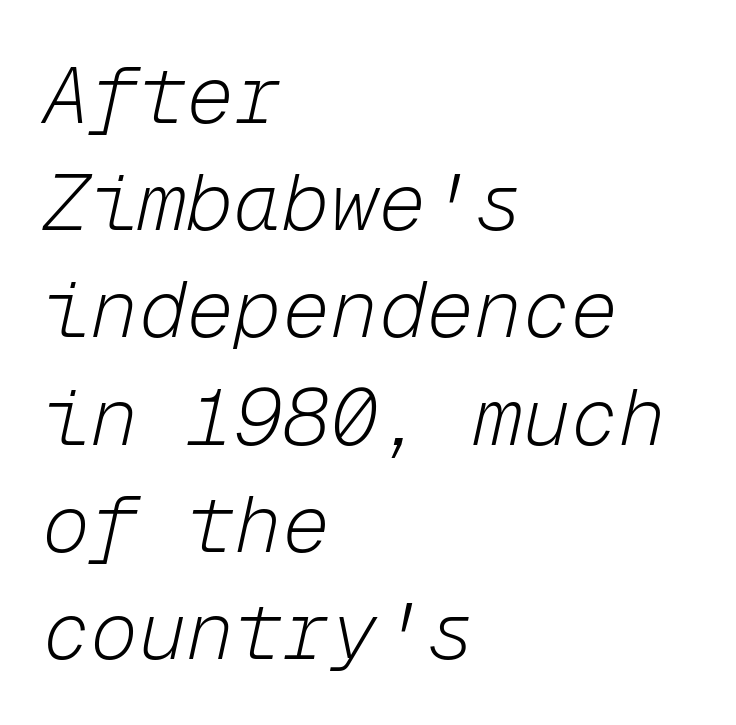
The image shows 80 px light type, italic (leaning right), monospaced; set left-aligned, normal line spacing (1.34x), normal letter spacing, not underlined; low stroke contrast and a medium x-height.
